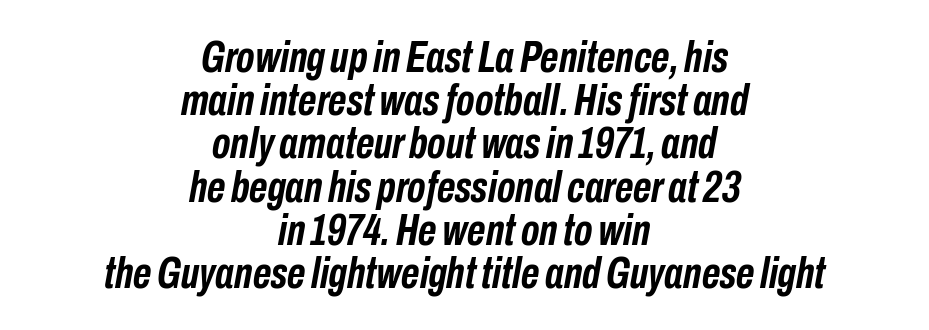
{"italic": "yes", "lean": "right", "slant_degrees": 10, "bold": "yes", "weight": "semibold", "width": "condensed", "stroke_contrast": "low", "x_height": "medium", "monospaced": "no", "underline": "no", "align": "center", "line_spacing": "tight", "line_spacing_ratio": 0.96, "letter_spacing": "normal", "letter_spacing_em": 0.0, "glyph_px": 45}
